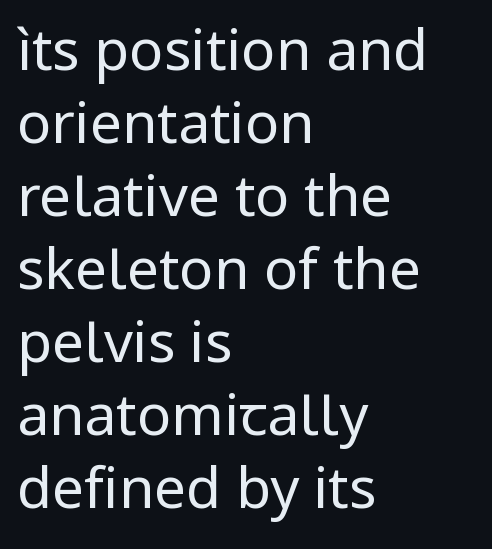
{"serif": "no", "italic": "no", "bold": "no", "weight": "regular", "width": "normal", "stroke_contrast": "low", "x_height": "medium", "monospaced": "no", "underline": "no", "align": "left", "line_spacing": "normal", "line_spacing_ratio": 1.28, "letter_spacing": "normal", "letter_spacing_em": 0.0, "glyph_px": 57}
